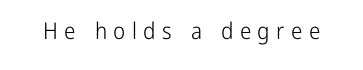
Q: Is the text bold? A: No.
Q: Is the text italic (slanted)? A: No, it is upright.
Q: Is the text underlined? A: No.
Q: Is the spacing between letters normal or unusually wide? A: Unusually wide.
